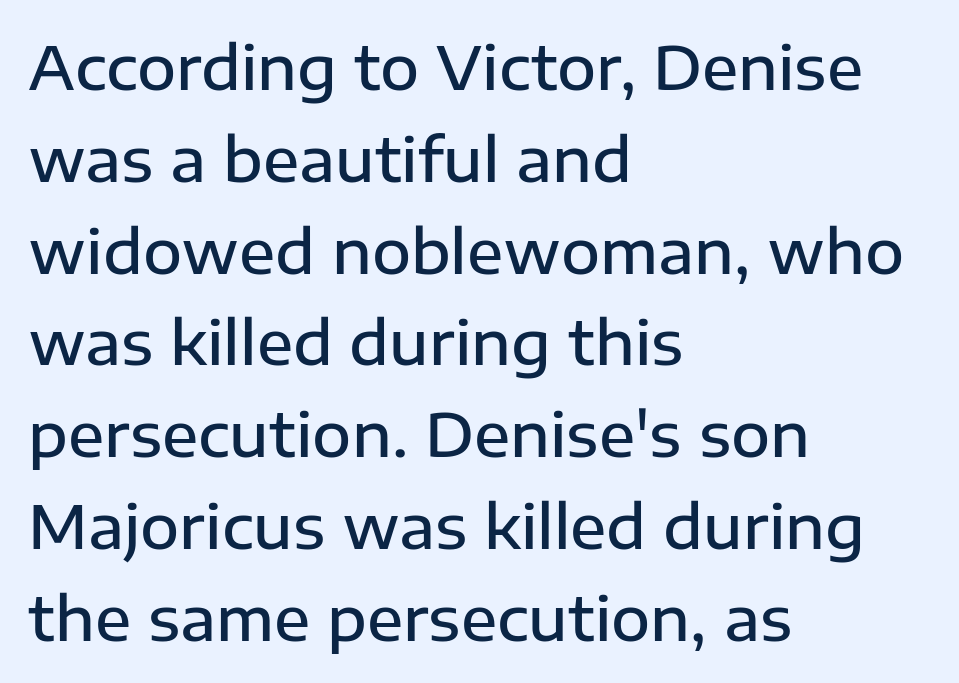
{"serif": "no", "italic": "no", "bold": "semi", "weight": "semibold", "width": "normal", "stroke_contrast": "low", "x_height": "medium", "monospaced": "no", "underline": "no", "align": "left", "line_spacing": "normal", "line_spacing_ratio": 1.53, "letter_spacing": "normal", "letter_spacing_em": 0.0, "glyph_px": 60}
